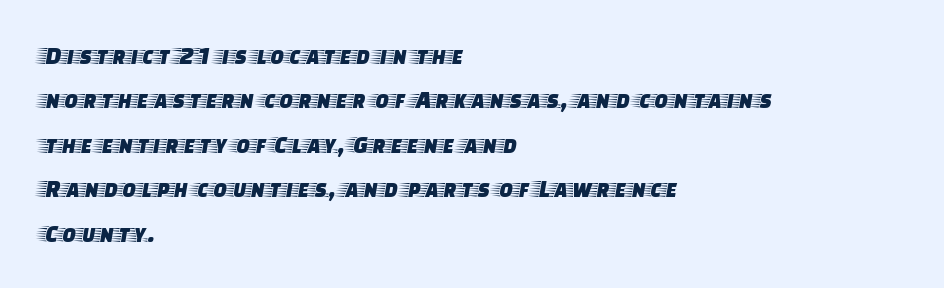
The image shows 25 px text type; set left-aligned, line spacing 1.78x, normal letter spacing, not underlined.
